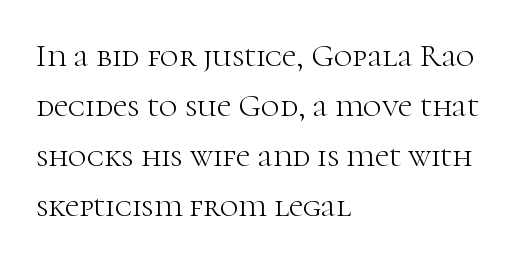
Nobody touched the tracking dial on this one. Each letter's strokes conclude with small projecting serifs. Stroke mass is kept to a normal reading level or below. Looks like regular typesetting: each glyph gets only the width it needs. Regarding leading, the lines here are spaced in the standard way. A clean baseline with only descenders dipping below it.
